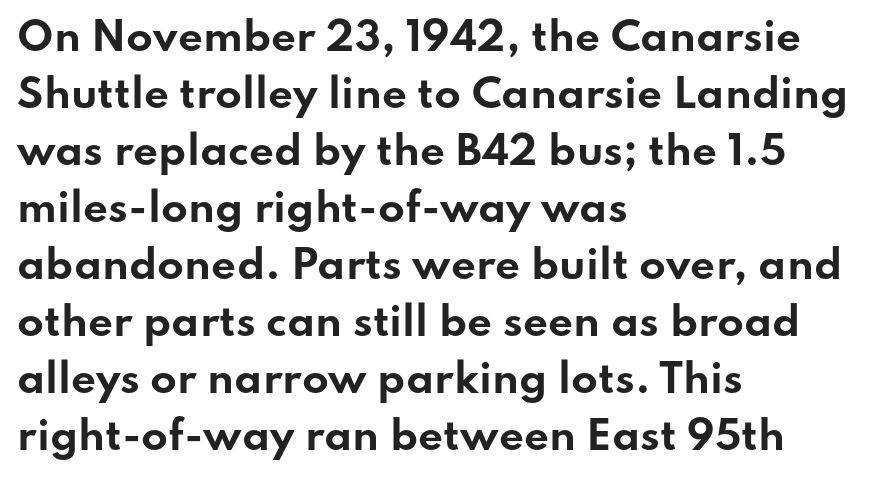
The image shows 39 px bold, wide sans-serif type, upright; set left-aligned, normal line spacing (1.46x), normal letter spacing, not underlined; low stroke contrast and a small x-height.
